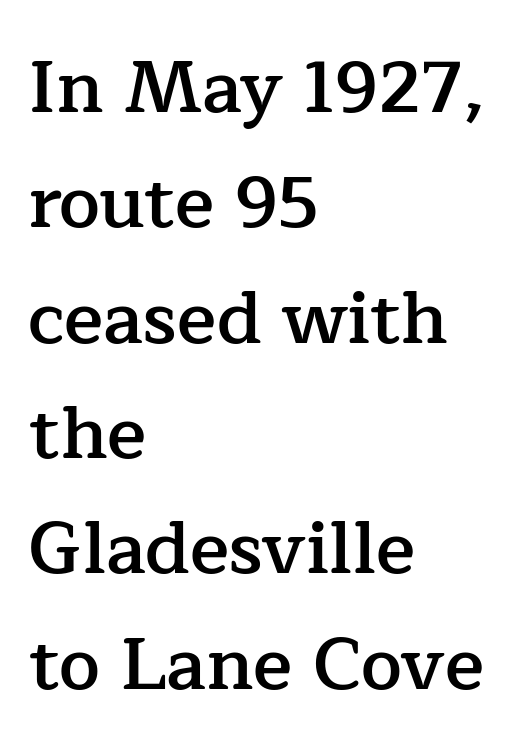
The image shows 73 px semibold serif type, upright; set left-aligned, normal line spacing (1.58x), normal letter spacing, not underlined; low stroke contrast and a medium x-height.
